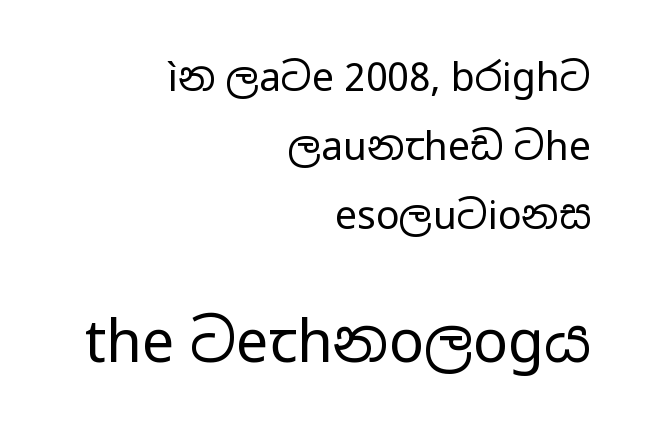
Whoever set this made the second block the dominant, larger element. Ascenders rise straight up at ninety degrees. Spacing verdict: proportional, widths tailored to each character. The text was rendered using a sans face with plain stroke endings. Where is the straight margin? On the right.
